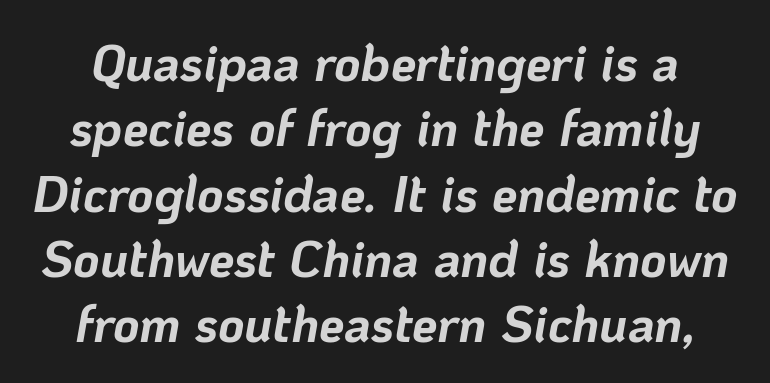
The image shows 51 px bold type, italic (leaning right); set normal line spacing (1.28x), normal letter spacing, not underlined; low stroke contrast and a medium x-height.
